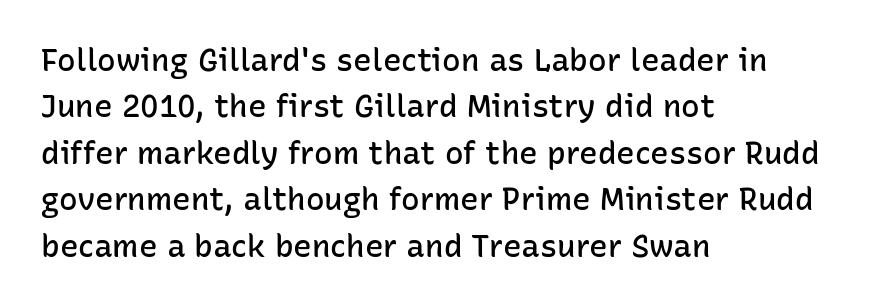
The image shows 31 px semibold sans-serif type, upright; set left-aligned, normal line spacing (1.5x), normal letter spacing, not underlined; low stroke contrast and a medium x-height.
